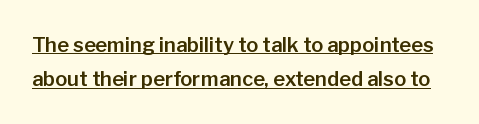
{"italic": "no", "underline": "yes", "line_spacing_ratio": 1.72, "letter_spacing": "normal", "letter_spacing_em": 0.0, "glyph_px": 20}
